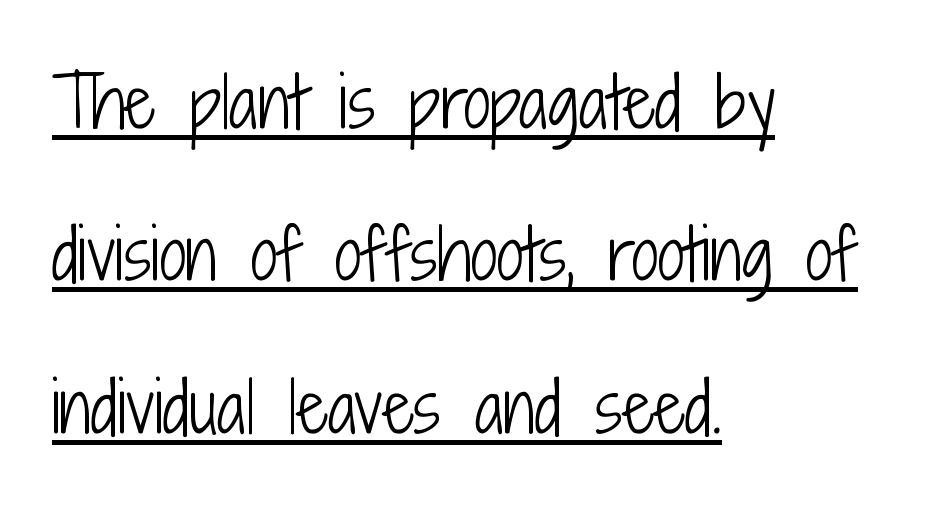
Q: Is the text bold? A: No.
Q: Is the text italic (slanted)? A: No, it is upright.
Q: Is the typeface a serif or a sans-serif typeface? A: Sans-serif.
Q: Is the text underlined? A: Yes.
Q: How is the paragraph aligned? A: Left-aligned.
Q: Is the spacing between letters normal or unusually wide? A: Normal.
Q: Is the spacing between lines tight, normal or loose? A: Loose.
Q: Width (condensed, normal, or wide)? A: Condensed.
Q: Stroke contrast? A: Low.
Q: x-height? A: Medium.
Q: Monospaced? A: No.
